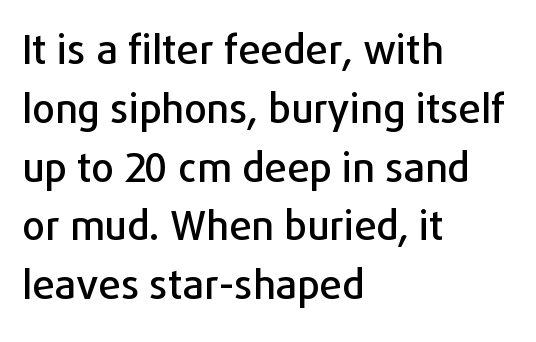
{"serif": "no", "italic": "no", "width": "normal", "stroke_contrast": "low", "x_height": "medium", "monospaced": "no", "underline": "no", "align": "left", "line_spacing": "normal", "line_spacing_ratio": 1.47, "letter_spacing": "normal", "letter_spacing_em": 0.0, "glyph_px": 40}
